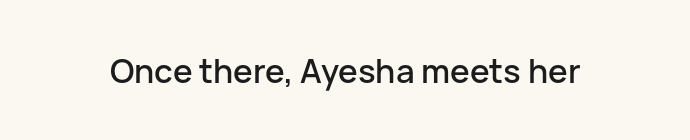
The image shows 33 px sans-serif type, upright; set normal letter spacing, not underlined; low stroke contrast and a medium x-height.
